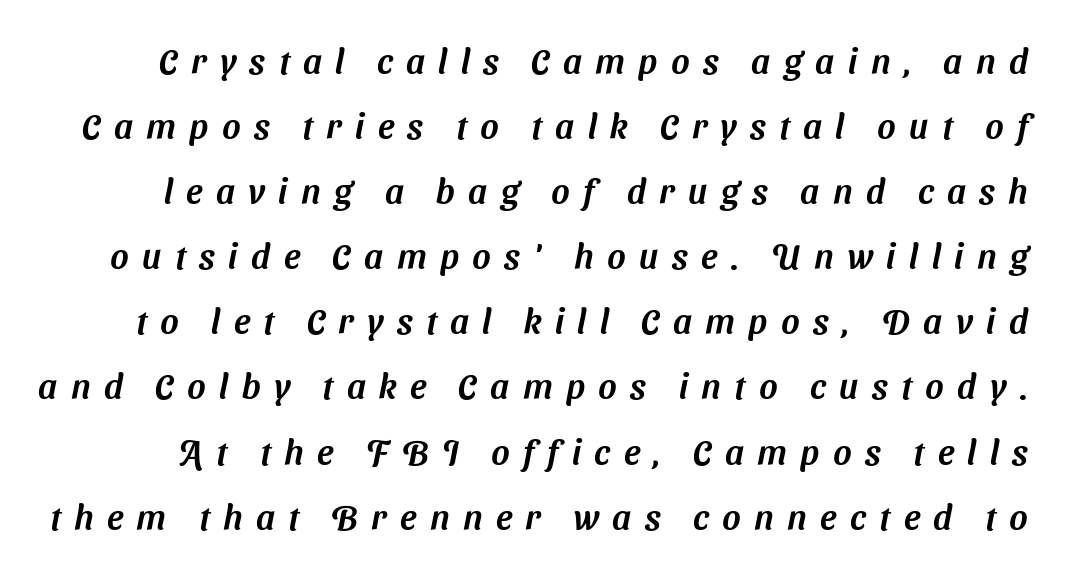
The image shows 35 px sans-serif type; set line spacing 1.86x, unusually wide letter spacing (+0.38 em), not underlined; medium stroke contrast and a medium x-height.
